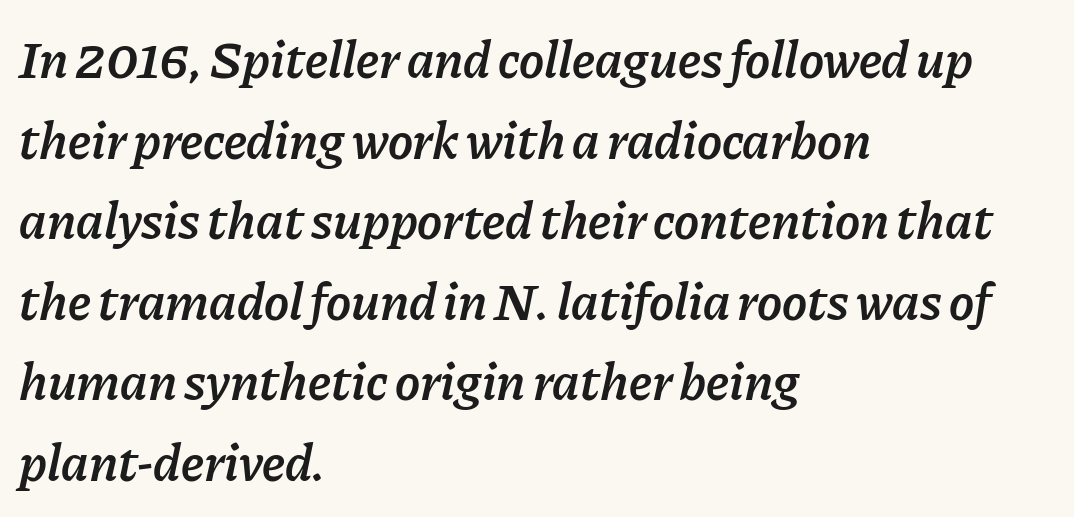
The rendering uses natural spacing where letterforms have individual widths. Tracking value appears to be zero — textbook default spacing. Left-aligned paragraph, ragged on the right. A normal amount of white space separates one row of letters from the next. Caption: semibold face, moderately heavy strokes.
